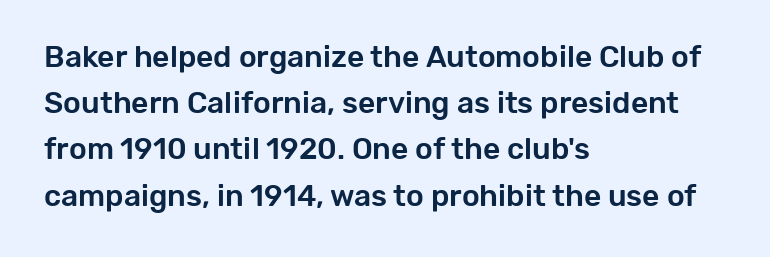
The designer left line spacing at the default. A sans-serif font was chosen for this passage. The lettering stays uniformly vertical, giving the passage a roman look. Type without underlining. Visually the block forms a straight wall on the left and a jagged coastline on the right.
